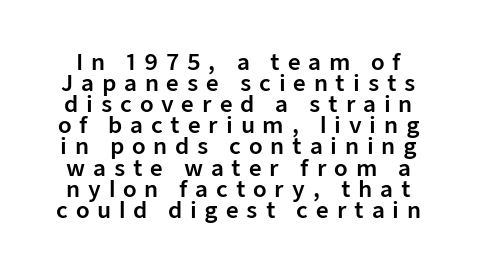
Q: Is the text italic (slanted)? A: No, it is upright.
Q: Is the text underlined? A: No.
Q: Is the spacing between letters normal or unusually wide? A: Unusually wide.
Q: Is the spacing between lines tight, normal or loose? A: Tight.
